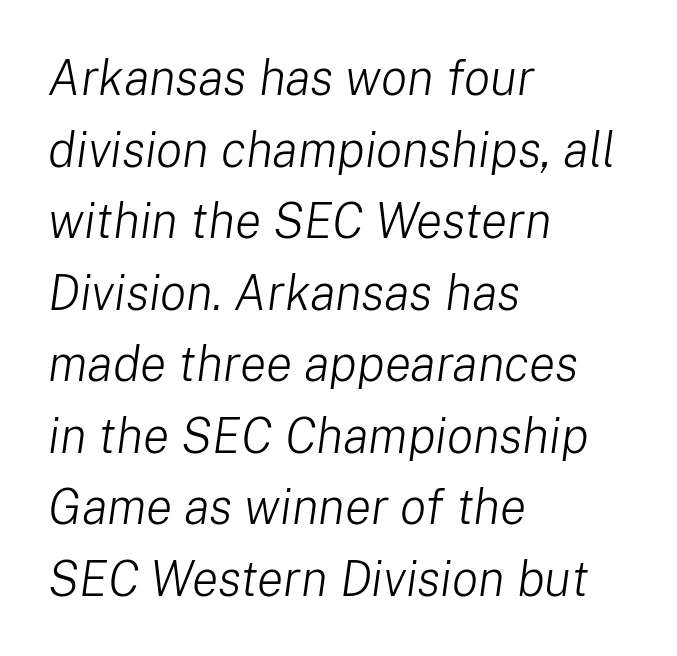
Q: Is the text bold? A: No.
Q: Is the text italic (slanted)? A: Yes, it leans right by about 8 degrees.
Q: Is the text underlined? A: No.
Q: How is the paragraph aligned? A: Left-aligned.
Q: Is the spacing between letters normal or unusually wide? A: Normal.
Q: Is the spacing between lines tight, normal or loose? A: Normal.
Q: Width (condensed, normal, or wide)? A: Normal.
Q: Stroke contrast? A: Low.
Q: x-height? A: Medium.
Q: Monospaced? A: No.
